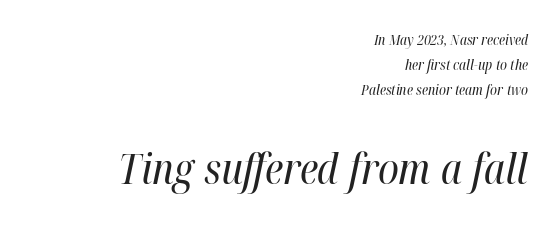
{"italic": "yes", "lean": "right", "slant_degrees": 12, "bold": "no", "weight": "regular", "width": "condensed", "stroke_contrast": "high", "x_height": "medium", "monospaced": "no", "underline": "no", "align": "right", "line_spacing_ratio": 1.79, "letter_spacing": "normal", "letter_spacing_em": 0.0, "larger_block": "second", "size_ratio": 3.0, "glyph_px": 42}
